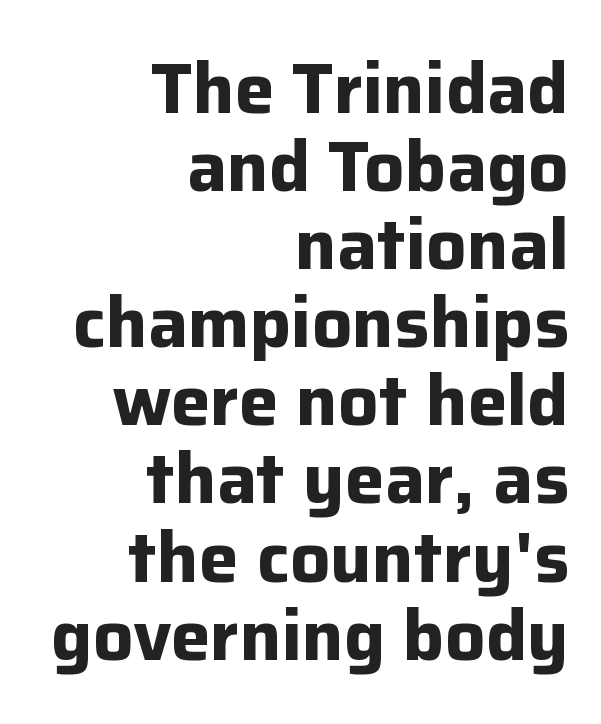
This sample uses plain, unmodified letter spacing. Stroke terminals: plain, sans-serif. This is roman type, the default non-slanted kind. This sample has the flowing, uneven cadence of proportional lettering. You could barely slide anything between these rows.
